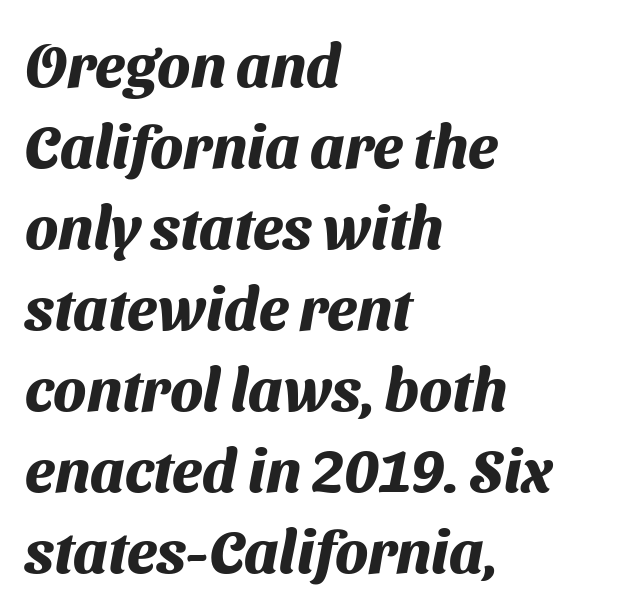
The image shows 60 px heavy sans-serif type; set left-aligned, normal line spacing (1.35x), normal letter spacing, not underlined; medium stroke contrast and a medium x-height.
